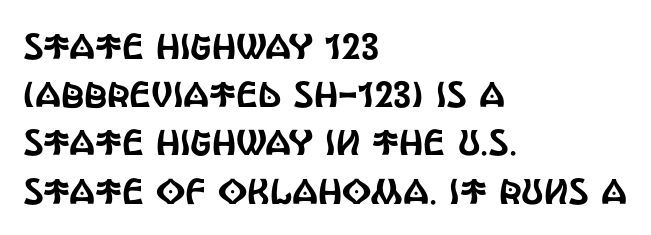
The image shows 36 px condensed sans-serif type, upright; set left-aligned, normal line spacing (1.34x), normal letter spacing, not underlined; a large x-height.
